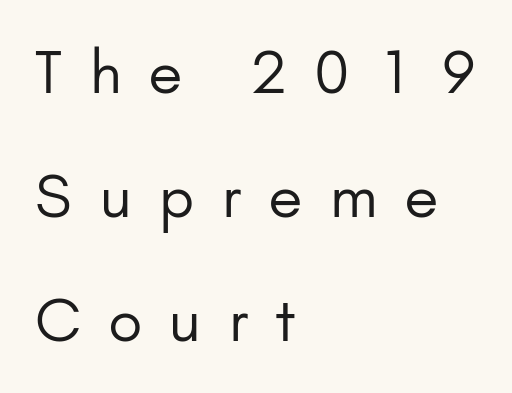
Grotesque or geometric, the face here clearly has no serifs. The type sits square on the baseline with zero lean. Airy leading. Unbolded letterforms with no extra heft. Do the characters align in a grid? No, the font is proportional. Teacher's note: observe the even left margin — that is flush-left alignment.
